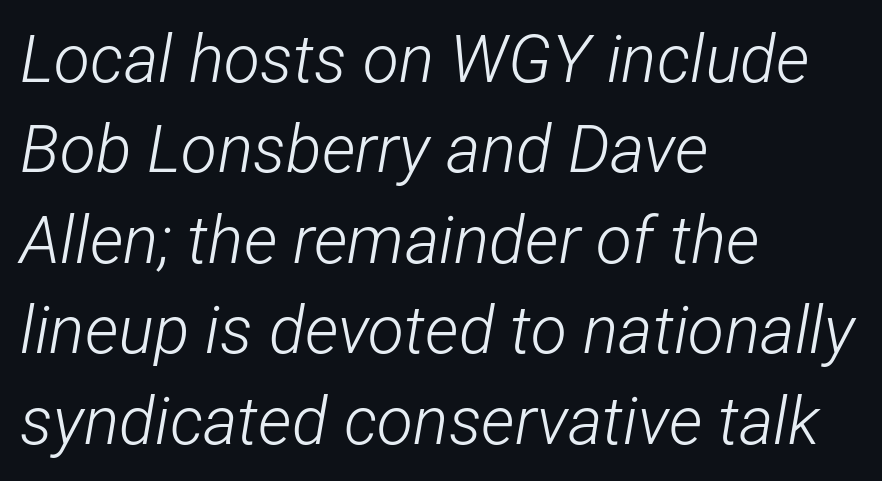
Q: Is the text bold? A: No.
Q: Is the text italic (slanted)? A: Yes, it leans right by about 12 degrees.
Q: Is the text underlined? A: No.
Q: How is the paragraph aligned? A: Left-aligned.
Q: Is the spacing between letters normal or unusually wide? A: Normal.
Q: Is the spacing between lines tight, normal or loose? A: Normal.
Q: Width (condensed, normal, or wide)? A: Condensed.
Q: Stroke contrast? A: Low.
Q: x-height? A: Medium.
Q: Monospaced? A: No.
